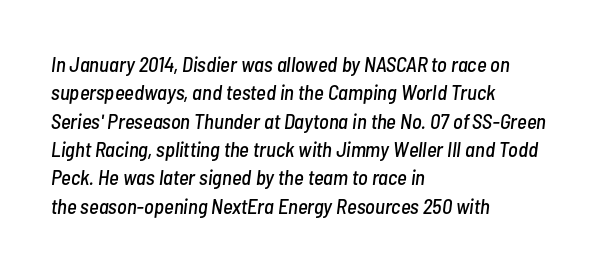
This block has exactly the height ordinary leading produces. Caption: standard tracking, unaltered. Is the type slanted? Yes — the strokes lean at a clear angle. Has an underline been added? It has not. A student would call this left alignment; a typographer would say flush left, rag right.
